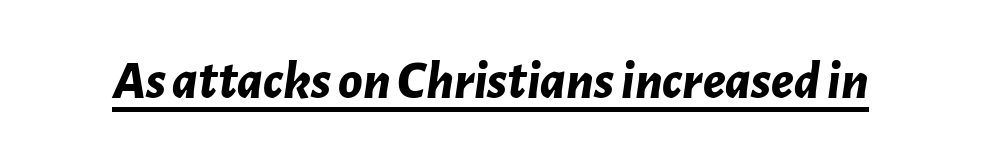
The image shows 55 px bold type, italic (leaning right); set normal letter spacing, underlined; low stroke contrast and a medium x-height.
